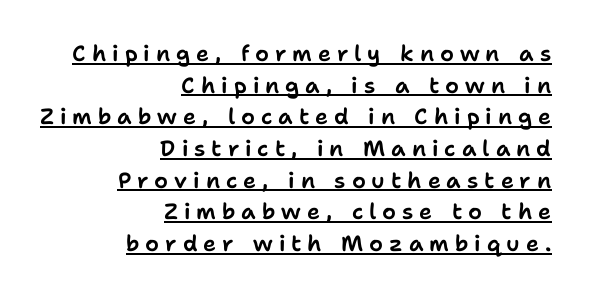
{"italic": "no", "underline": "yes", "align": "right", "line_spacing": "normal", "line_spacing_ratio": 1.44, "letter_spacing": "wide", "letter_spacing_em": 0.27, "glyph_px": 22}
